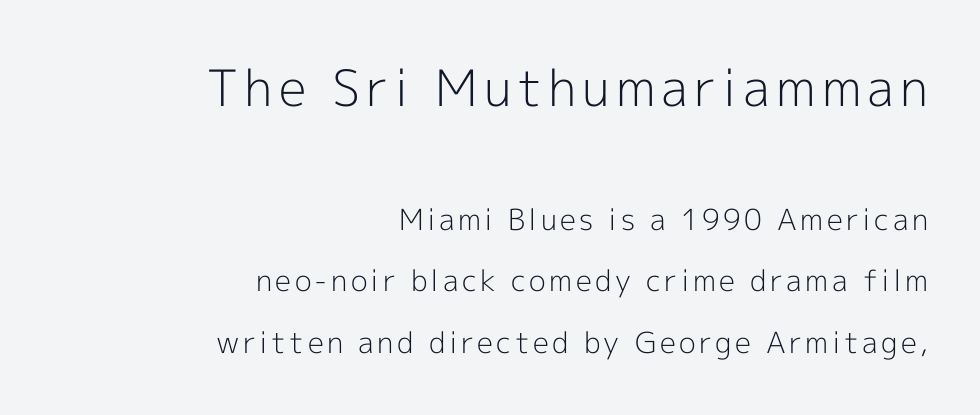
The image shows 50 px light sans-serif type, upright; set right-aligned, loose line spacing (2.12x), not underlined; the first (top) block is 1.72x larger; a medium x-height.
